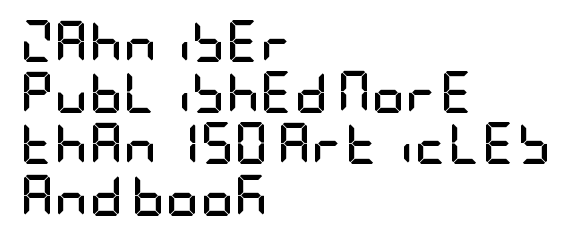
{"serif": "no", "italic": "no", "bold": "yes", "weight": "semibold", "width": "condensed", "stroke_contrast": "low", "x_height": "large", "underline": "no", "align": "left", "line_spacing_ratio": 1.22, "letter_spacing": "normal", "letter_spacing_em": 0.0, "glyph_px": 42}
